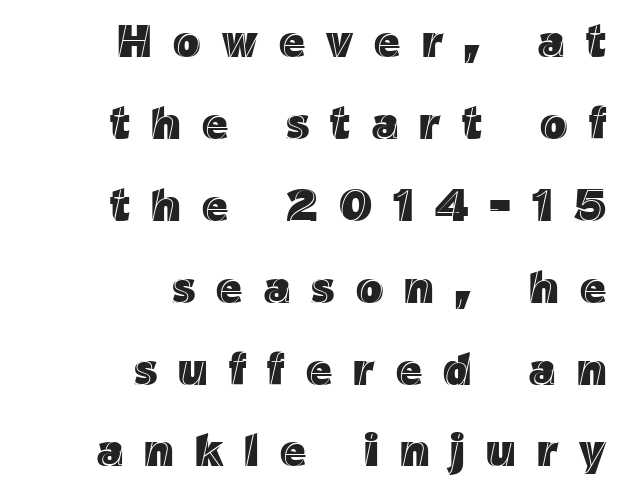
The face used here is proportionally spaced, like ordinary book or web type. The type is letterspaced generously, with wide tracking. The type sits square on the baseline with zero lean. The space beneath each line is pristine and unruled.
